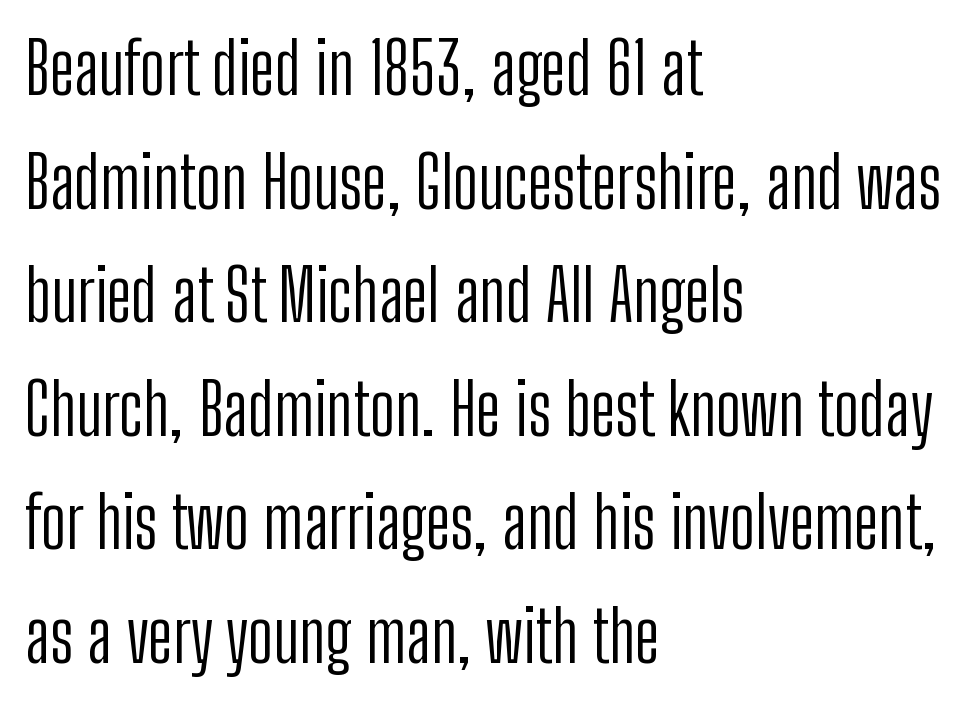
Serif or sans? Sans — the stroke terminals are bare. The rendering uses natural spacing where letterforms have individual widths. A normal amount of white space separates one row of letters from the next. In terms of letterspacing, this is plain default setting.
